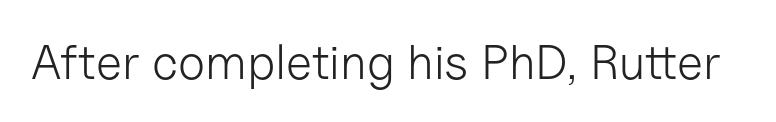
The image shows 49 px light sans-serif type, upright; set normal letter spacing, not underlined; low stroke contrast and a medium x-height.
